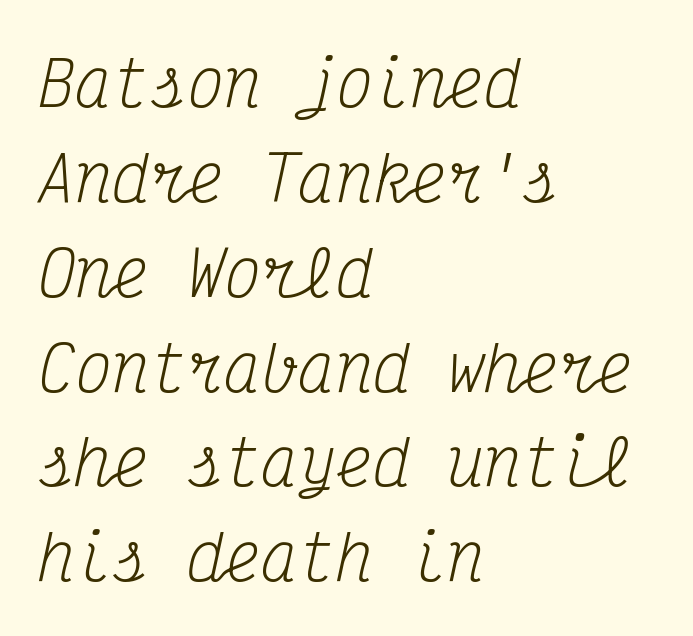
The image shows 62 px regular-weight, condensed serif type, italic (leaning right), monospaced; set left-aligned, normal line spacing (1.53x), normal letter spacing, not underlined; medium stroke contrast and a medium x-height.
